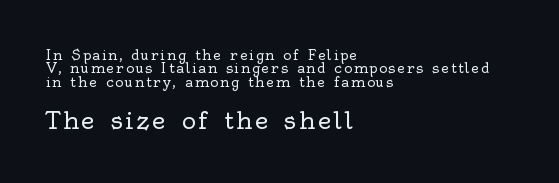
Q: Is the text bold? A: No.
Q: Is the text italic (slanted)? A: No, it is upright.
Q: Is the text underlined? A: No.
Q: How is the paragraph aligned? A: Left-aligned.
Q: Is the spacing between lines tight, normal or loose? A: Tight.
Q: Which block of text is set in a larger size, the first (top) or the second (bottom)? A: The second (bottom) one.
